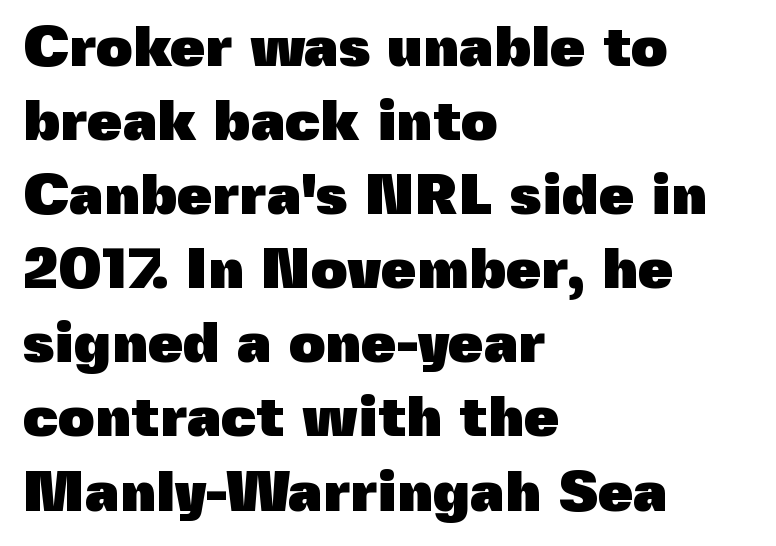
{"serif": "no", "italic": "no", "bold": "yes", "weight": "heavy", "width": "normal", "x_height": "medium", "monospaced": "no", "underline": "no", "align": "left", "line_spacing": "normal", "line_spacing_ratio": 1.3, "letter_spacing": "normal", "letter_spacing_em": 0.0, "glyph_px": 57}
